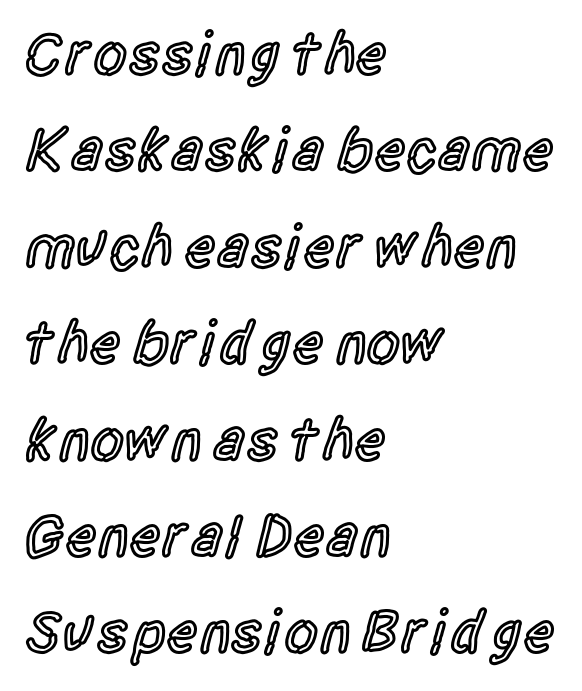
{"serif": "no", "bold": "semi", "weight": "semibold", "width": "condensed", "x_height": "large", "monospaced": "no", "underline": "no", "align": "left", "line_spacing": "normal", "line_spacing_ratio": 1.58, "letter_spacing": "normal", "letter_spacing_em": 0.0, "glyph_px": 61}
